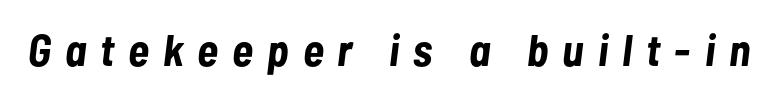
{"italic": "yes", "lean": "right", "slant_degrees": 7, "bold": "yes", "weight": "bold", "width": "condensed", "stroke_contrast": "low", "x_height": "medium", "monospaced": "no", "underline": "no", "letter_spacing": "wide", "letter_spacing_em": 0.32, "glyph_px": 44}
